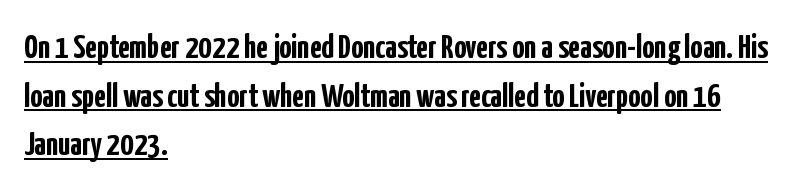
The image shows 34 px semibold, condensed sans-serif type, upright; set left-aligned, normal line spacing (1.43x), normal letter spacing, underlined; low stroke contrast and a medium x-height.
